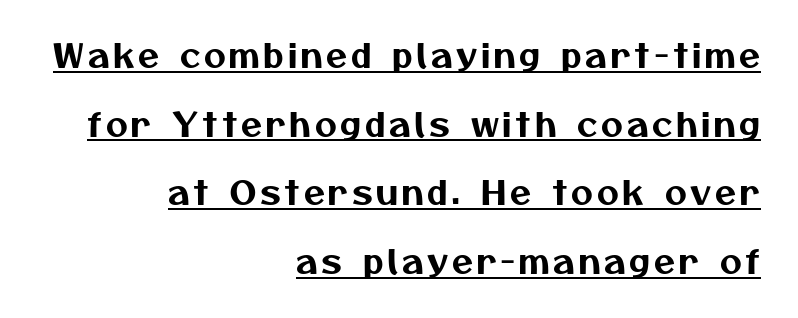
The image shows 34 px sans-serif type; set right-aligned, loose line spacing (2.02x), underlined; medium stroke contrast and a medium x-height.
